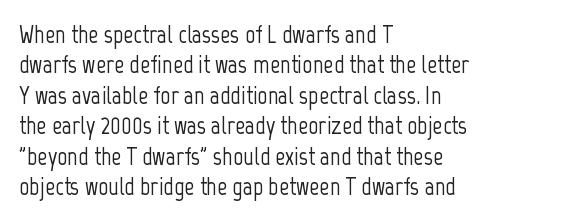
Q: Is the text italic (slanted)? A: No, it is upright.
Q: Is the text underlined? A: No.
Q: How is the paragraph aligned? A: Left-aligned.
Q: Is the spacing between letters normal or unusually wide? A: Normal.
